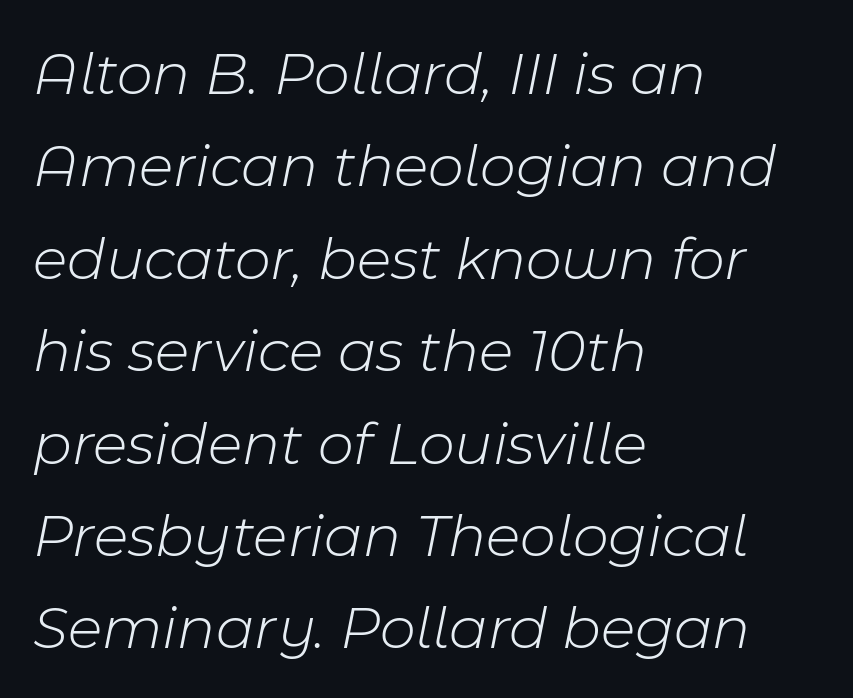
Descenders hang freely into open space. Quick note: italic. Vertical stems look standard width or narrower in stroke. The rendering keeps characters at their native spacing. Looks like regular typesetting: each glyph gets only the width it needs.
